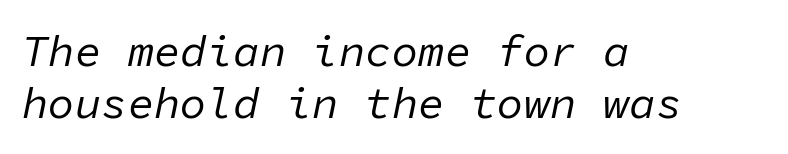
Q: Is the text bold? A: No.
Q: Is the text italic (slanted)? A: Yes, it leans right by about 11 degrees.
Q: Is the text underlined? A: No.
Q: How is the paragraph aligned? A: Left-aligned.
Q: Is the spacing between letters normal or unusually wide? A: Normal.
Q: Width (condensed, normal, or wide)? A: Normal.
Q: Stroke contrast? A: Low.
Q: x-height? A: Medium.
Q: Monospaced? A: Yes.
